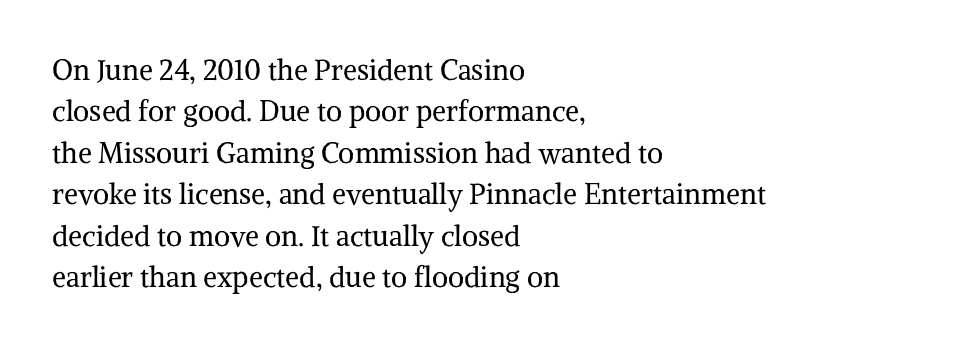
The image shows 28 px regular-weight serif type, upright; set left-aligned, normal line spacing (1.48x), normal letter spacing, not underlined; medium stroke contrast and a medium x-height.
